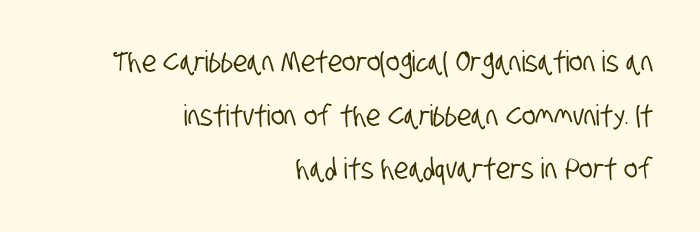
Q: Is the typeface a serif or a sans-serif typeface? A: Sans-serif.
Q: Is the text underlined? A: No.
Q: How is the paragraph aligned? A: Right-aligned.
Q: Is the spacing between letters normal or unusually wide? A: Normal.
Q: Width (condensed, normal, or wide)? A: Condensed.
Q: Stroke contrast? A: Low.
Q: x-height? A: Large.
Q: Monospaced? A: No.
